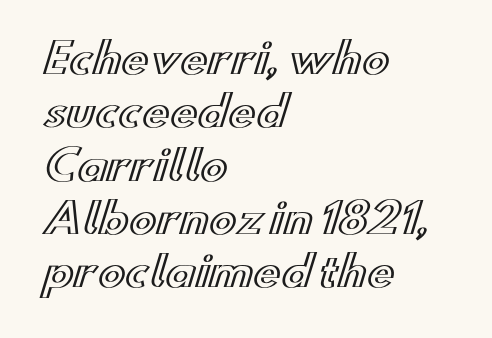
Q: Is the text italic (slanted)? A: Yes.
Q: Is the text underlined? A: No.
Q: How is the paragraph aligned? A: Left-aligned.
Q: Is the spacing between letters normal or unusually wide? A: Normal.
Q: Is the spacing between lines tight, normal or loose? A: Normal.
Q: Width (condensed, normal, or wide)? A: Wide.
Q: x-height? A: Small.
Q: Monospaced? A: No.
